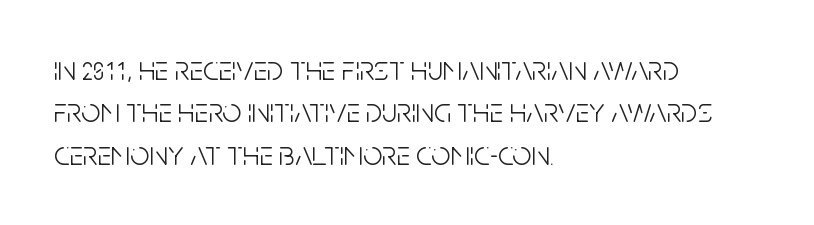
The image shows 34 px light, condensed sans-serif type, upright; set left-aligned, normal line spacing (1.25x), normal letter spacing, not underlined; low stroke contrast and a large x-height.
